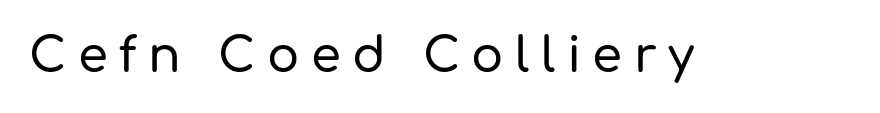
Q: Is the text italic (slanted)? A: No, it is upright.
Q: Is the typeface a serif or a sans-serif typeface? A: Sans-serif.
Q: Is the text underlined? A: No.
Q: Is the spacing between letters normal or unusually wide? A: Unusually wide.
Q: Width (condensed, normal, or wide)? A: Normal.
Q: Stroke contrast? A: Low.
Q: x-height? A: Medium.
Q: Monospaced? A: No.
